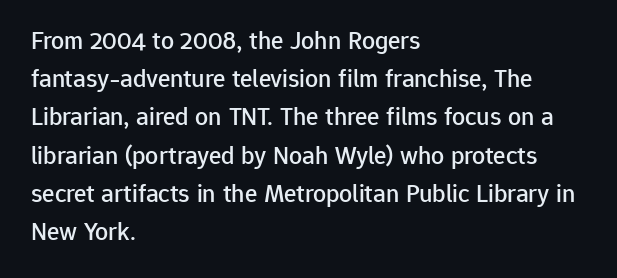
{"italic": "no", "underline": "no", "align": "left", "line_spacing": "normal", "line_spacing_ratio": 1.47, "letter_spacing": "normal", "letter_spacing_em": 0.0, "glyph_px": 26}
